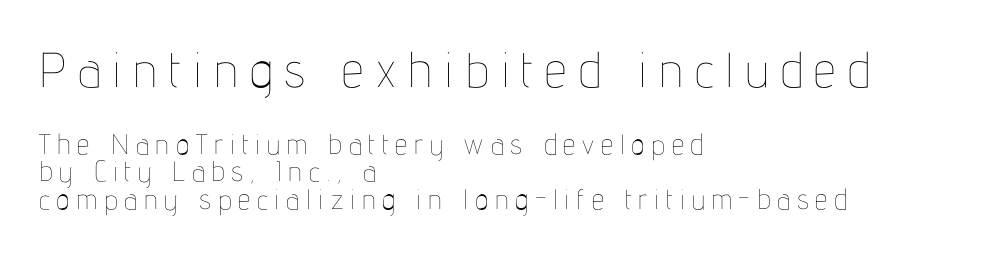
The image shows 49 px thin, condensed type, upright; set left-aligned, tight line spacing (0.99x), unusually wide letter spacing (+0.24 em), not underlined; the first (top) block is 1.75x larger; low stroke contrast and a medium x-height.
